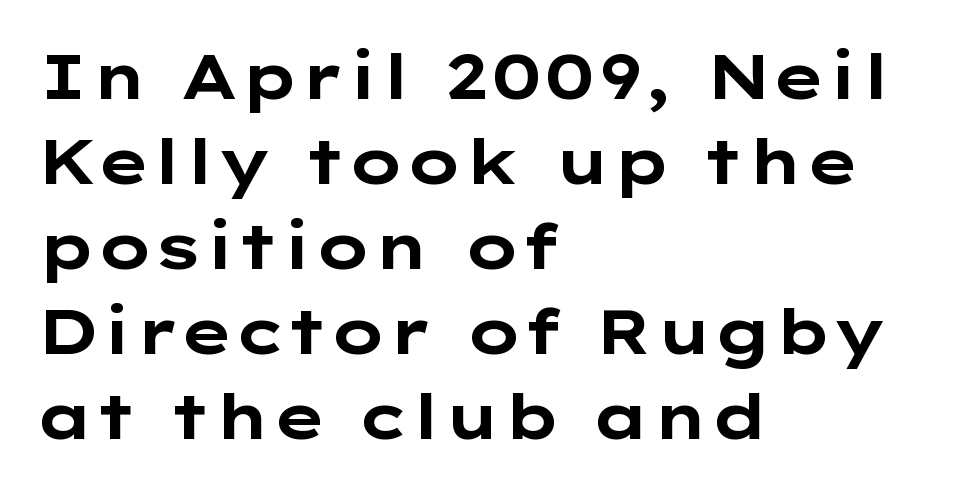
The image shows 63 px bold, wide sans-serif type, upright; set left-aligned, normal line spacing (1.35x), normal letter spacing, not underlined; low stroke contrast and a medium x-height.
